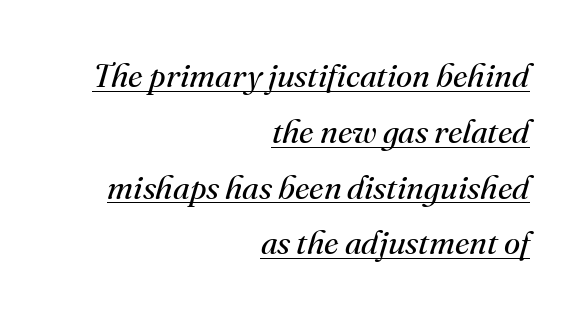
{"serif": "yes", "italic": "yes", "lean": "right", "slant_degrees": 16, "bold": "no", "weight": "regular", "width": "normal", "stroke_contrast": "medium", "x_height": "small", "monospaced": "no", "underline": "yes", "align": "right", "line_spacing": "normal", "line_spacing_ratio": 1.69, "letter_spacing": "normal", "letter_spacing_em": 0.0, "glyph_px": 33}
